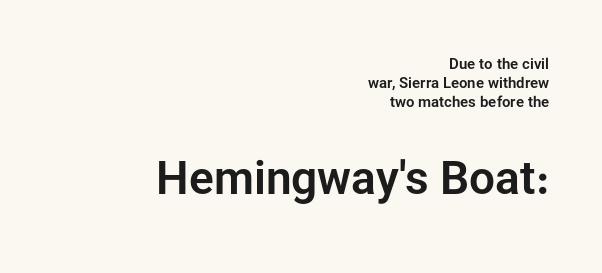
{"serif": "no", "italic": "no", "width": "normal", "stroke_contrast": "low", "x_height": "medium", "monospaced": "no", "underline": "no", "align": "right", "line_spacing": "normal", "line_spacing_ratio": 1.26, "letter_spacing": "normal", "letter_spacing_em": 0.0, "larger_block": "second", "size_ratio": 3.07, "glyph_px": 46}
